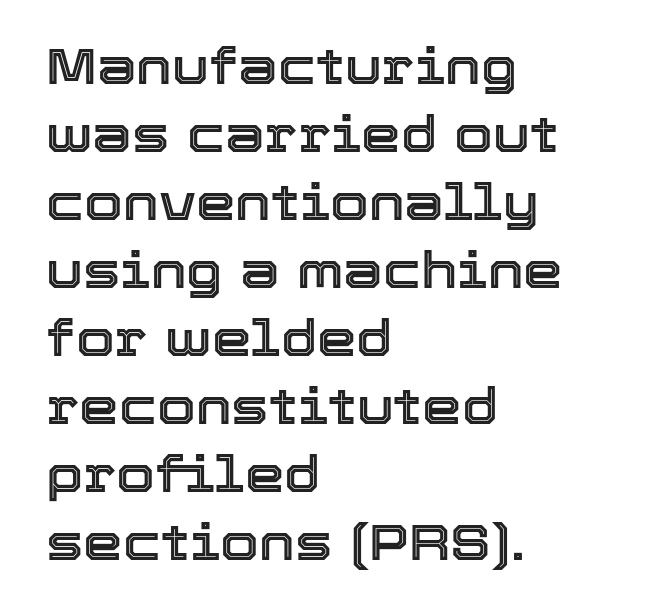
{"italic": "no", "width": "normal", "x_height": "medium", "monospaced": "no", "underline": "no", "align": "left", "line_spacing": "normal", "line_spacing_ratio": 1.36, "letter_spacing": "normal", "letter_spacing_em": 0.0, "glyph_px": 50}
